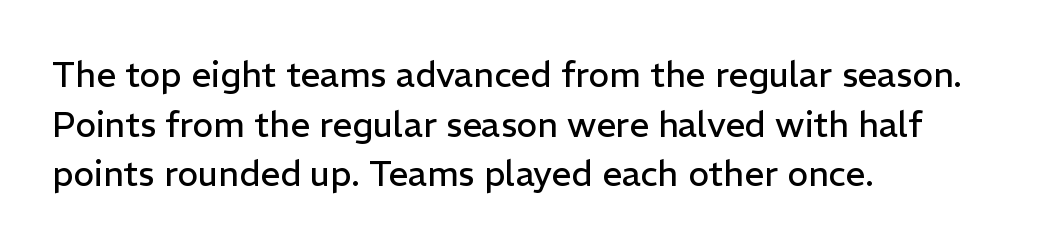
{"serif": "no", "italic": "no", "bold": "no", "weight": "regular", "width": "normal", "stroke_contrast": "low", "x_height": "medium", "monospaced": "no", "underline": "no", "align": "left", "line_spacing": "normal", "line_spacing_ratio": 1.42, "letter_spacing": "normal", "letter_spacing_em": 0.0, "glyph_px": 35}
